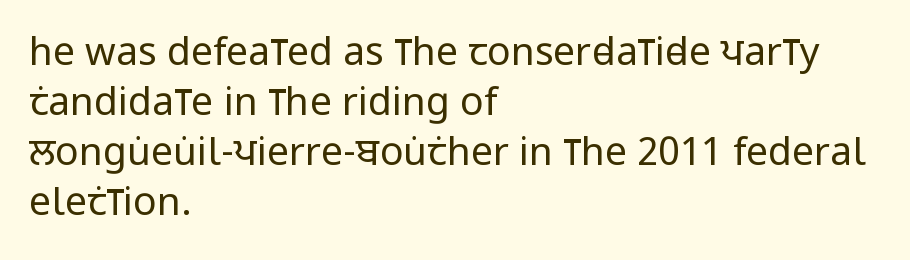
This is the regular roman posture of the typeface. The cut favours lightness, reaching ordinary text weight at its darkest. Beneath every word, the page is bare. The paragraph shown leans on its left margin. Nothing sits at the stroke ends, so this counts as sans-serif. Character widths vary here, with narrow letters taking less room than wide ones.
